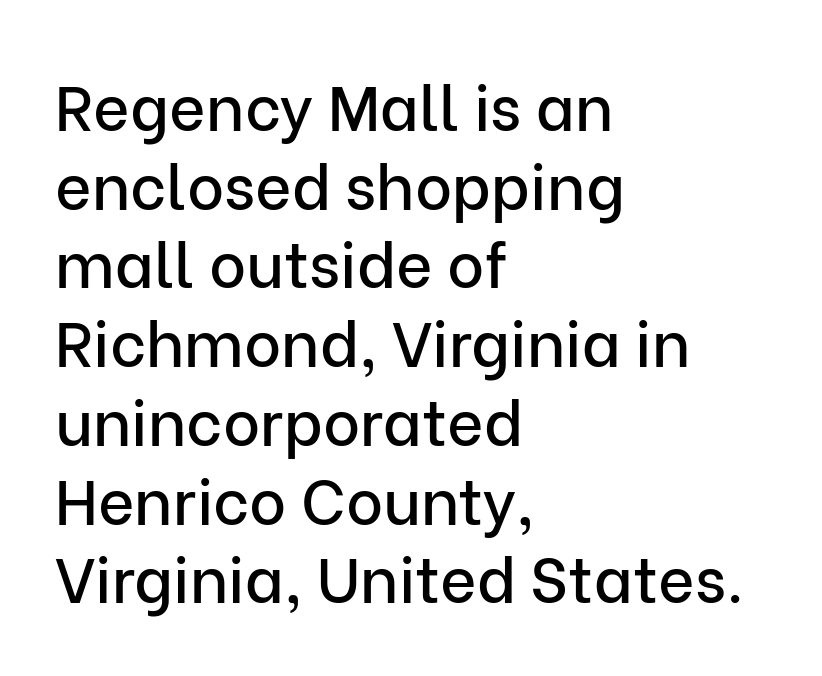
{"serif": "no", "italic": "no", "width": "normal", "stroke_contrast": "low", "x_height": "medium", "monospaced": "no", "underline": "no", "align": "left", "line_spacing": "normal", "line_spacing_ratio": 1.25, "letter_spacing": "normal", "letter_spacing_em": 0.0, "glyph_px": 63}
